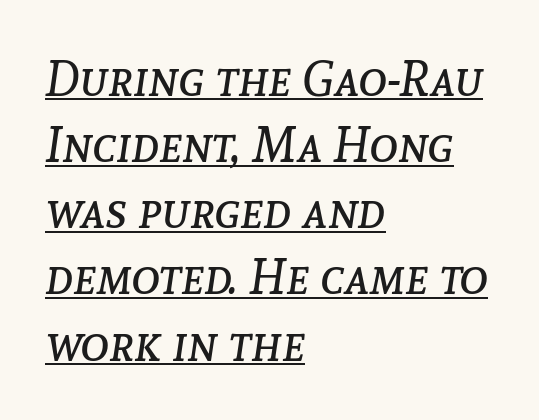
{"italic": "yes", "lean": "right", "slant_degrees": 8, "bold": "no", "weight": "regular", "width": "normal", "stroke_contrast": "low", "x_height": "medium", "monospaced": "no", "underline": "yes", "align": "left", "line_spacing": "normal", "line_spacing_ratio": 1.35, "letter_spacing": "normal", "letter_spacing_em": 0.0, "glyph_px": 49}
